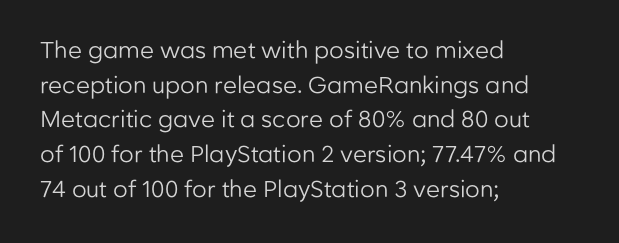
The image shows 23 px text type, upright; set left-aligned, normal line spacing (1.51x), normal letter spacing, not underlined.
